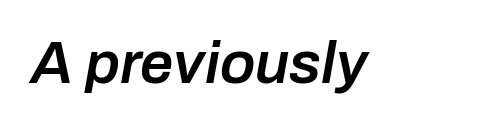
The image shows 59 px semibold type, italic (leaning right); set normal letter spacing, not underlined; low stroke contrast and a medium x-height.
